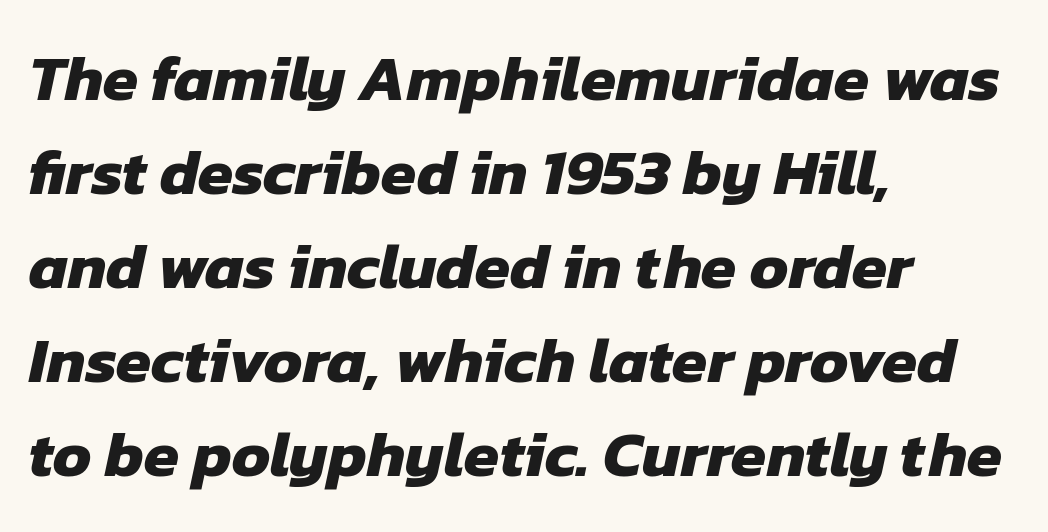
Q: Is the text bold? A: Yes.
Q: Is the typeface a serif or a sans-serif typeface? A: Sans-serif.
Q: Is the text underlined? A: No.
Q: How is the paragraph aligned? A: Left-aligned.
Q: Is the spacing between letters normal or unusually wide? A: Normal.
Q: Is the spacing between lines tight, normal or loose? A: Normal.
Q: Width (condensed, normal, or wide)? A: Normal.
Q: Stroke contrast? A: Low.
Q: x-height? A: Medium.
Q: Monospaced? A: No.
